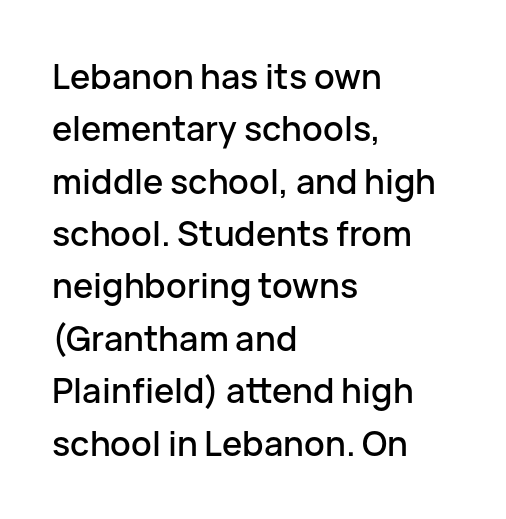
The image shows 34 px sans-serif type, upright; set left-aligned, normal line spacing (1.54x), normal letter spacing, not underlined; low stroke contrast and a medium x-height.
